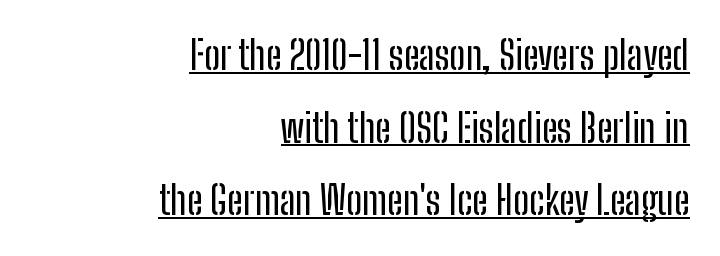
A sans-serif font was chosen for this passage. Upright lettering throughout. Is this a fixed-width face? No — the glyphs have proportional, varying widths. The specimen includes a rule beneath the text block's lines. Line ends are locked; line starts wander.
